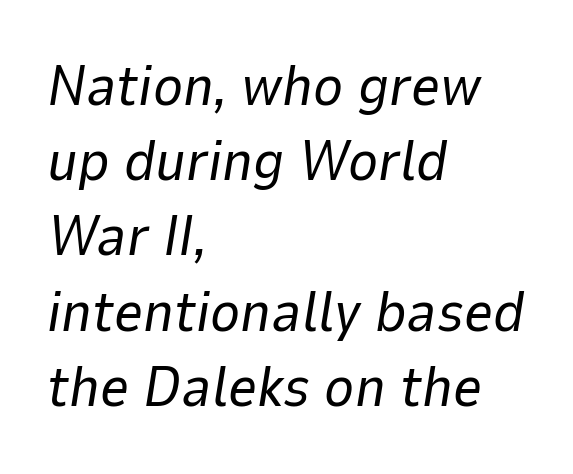
Q: Is the text bold? A: No.
Q: Is the text italic (slanted)? A: Yes, it leans right by about 9 degrees.
Q: Is the text underlined? A: No.
Q: How is the paragraph aligned? A: Left-aligned.
Q: Is the spacing between letters normal or unusually wide? A: Normal.
Q: Is the spacing between lines tight, normal or loose? A: Normal.
Q: Width (condensed, normal, or wide)? A: Normal.
Q: Stroke contrast? A: Low.
Q: x-height? A: Medium.
Q: Monospaced? A: No.
